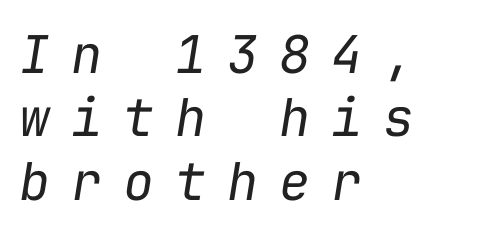
The image shows 52 px regular-weight type, italic (leaning right), monospaced; set left-aligned, line spacing 1.22x, unusually wide letter spacing (+0.4 em), not underlined; low stroke contrast and a medium x-height.
